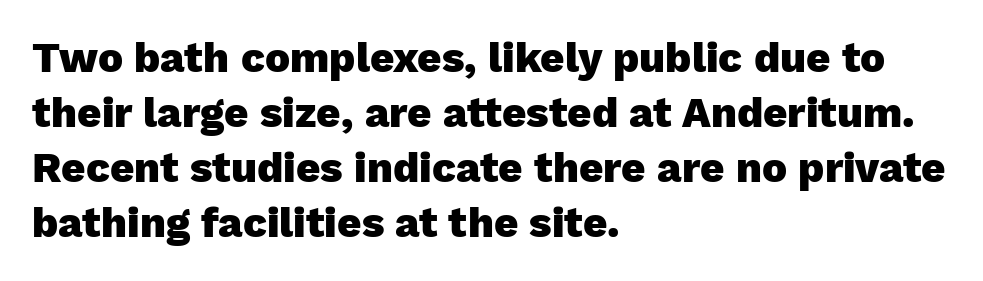
{"serif": "no", "italic": "no", "bold": "yes", "weight": "heavy", "width": "normal", "stroke_contrast": "low", "x_height": "medium", "monospaced": "no", "underline": "no", "align": "left", "line_spacing": "normal", "line_spacing_ratio": 1.31, "letter_spacing": "normal", "letter_spacing_em": 0.0, "glyph_px": 42}
